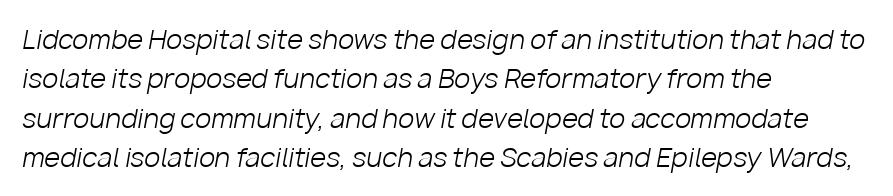
Rule under the text: the space is simply empty. When letters slant like this, we call the style italic. Compared with typical body copy, the letter spacing here is the same. The vertical gap from one line to the next is medium. Weight: in the light-to-regular range. Each line starts at the same left margin while the right side varies.
